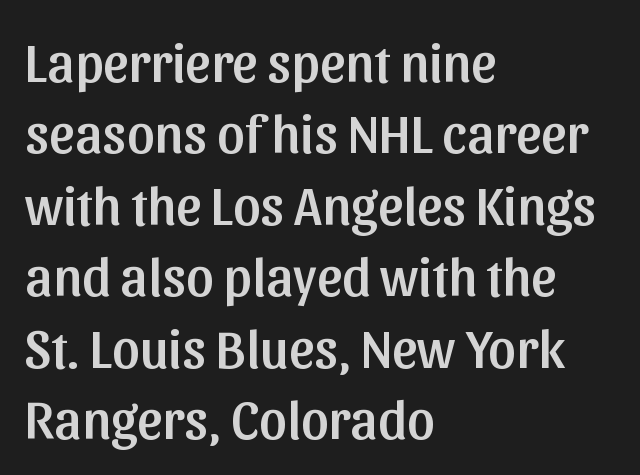
{"serif": "no", "italic": "no", "width": "normal", "stroke_contrast": "low", "x_height": "medium", "monospaced": "no", "underline": "no", "align": "left", "line_spacing": "normal", "line_spacing_ratio": 1.3, "letter_spacing": "normal", "letter_spacing_em": 0.0, "glyph_px": 55}
